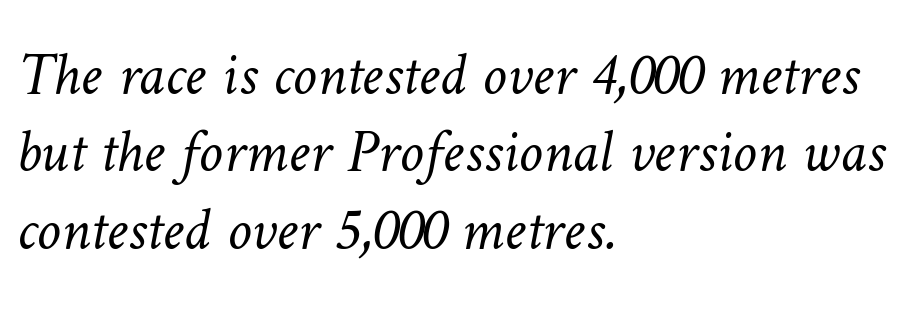
{"bold": "no", "weight": "light", "width": "normal", "stroke_contrast": "low", "x_height": "medium", "monospaced": "no", "underline": "no", "align": "left", "line_spacing": "normal", "line_spacing_ratio": 1.27, "letter_spacing": "normal", "letter_spacing_em": 0.0, "glyph_px": 61}
